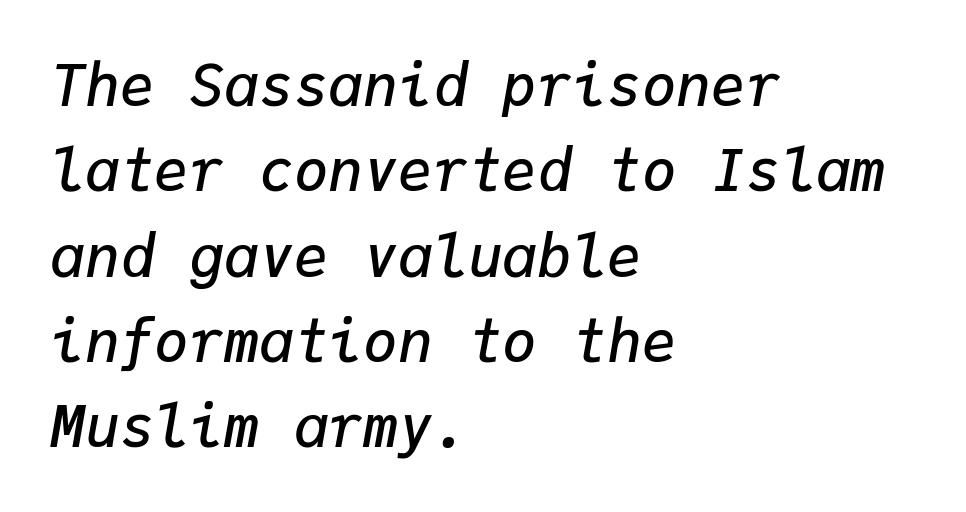
The image shows 58 px semibold type, italic (leaning right), monospaced; set left-aligned, normal line spacing (1.47x), normal letter spacing, not underlined; low stroke contrast and a medium x-height.
